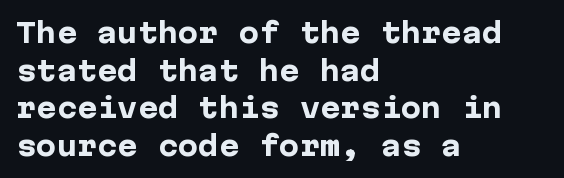
{"italic": "no", "bold": "yes", "underline": "no", "align": "left", "line_spacing": "normal", "line_spacing_ratio": 1.39, "letter_spacing": "normal", "letter_spacing_em": 0.0, "glyph_px": 27}
